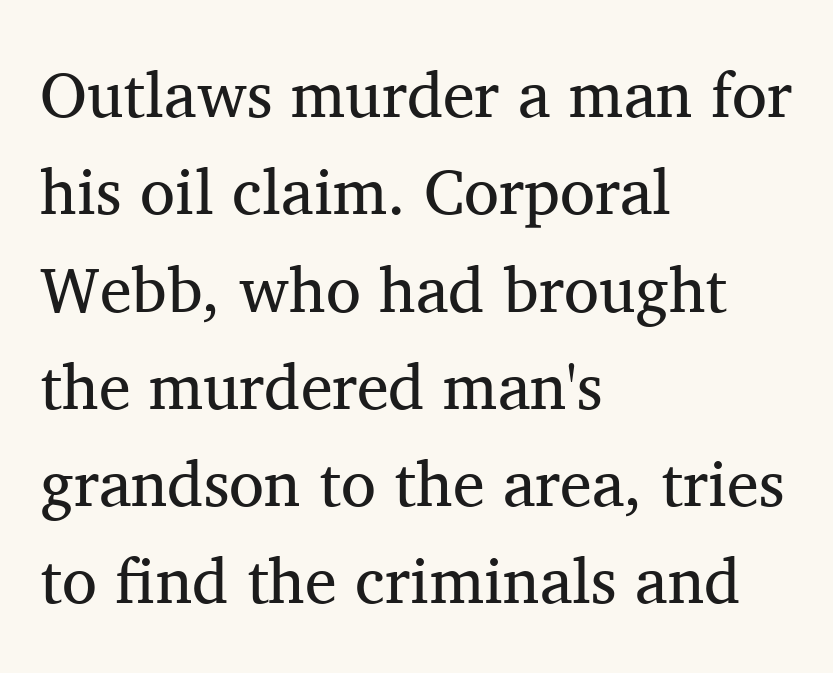
The image shows 64 px regular-weight serif type, upright; set left-aligned, normal line spacing (1.52x), normal letter spacing, not underlined; medium stroke contrast and a medium x-height.
